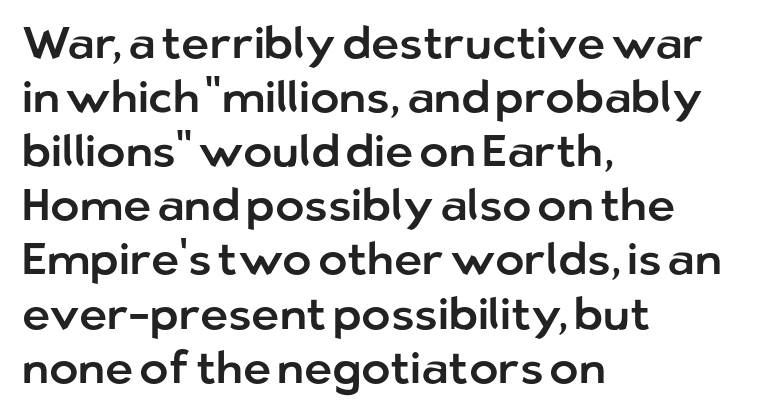
{"serif": "no", "italic": "no", "width": "normal", "stroke_contrast": "low", "x_height": "medium", "monospaced": "no", "underline": "no", "align": "left", "line_spacing_ratio": 1.23, "letter_spacing": "normal", "letter_spacing_em": 0.0, "glyph_px": 44}
